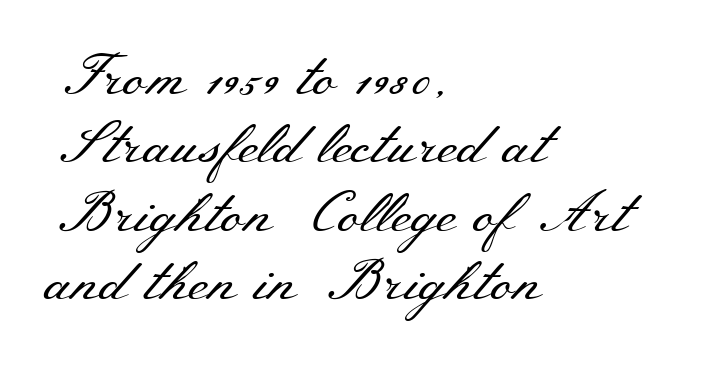
{"serif": "yes", "bold": "no", "weight": "regular", "width": "wide", "stroke_contrast": "medium", "x_height": "small", "monospaced": "no", "underline": "no", "align": "left", "line_spacing_ratio": 1.2, "letter_spacing": "normal", "letter_spacing_em": 0.0, "glyph_px": 57}
